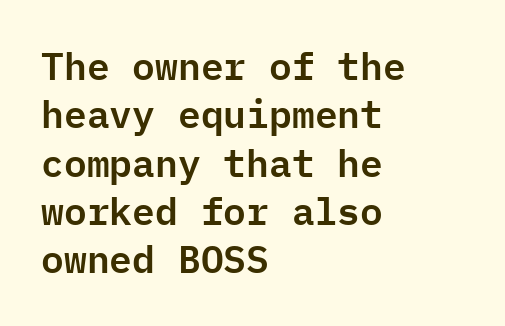
{"serif": "no", "italic": "no", "width": "normal", "stroke_contrast": "low", "x_height": "medium", "monospaced": "yes", "underline": "no", "align": "left", "line_spacing": "normal", "line_spacing_ratio": 1.27, "letter_spacing": "normal", "letter_spacing_em": 0.0, "glyph_px": 38}
